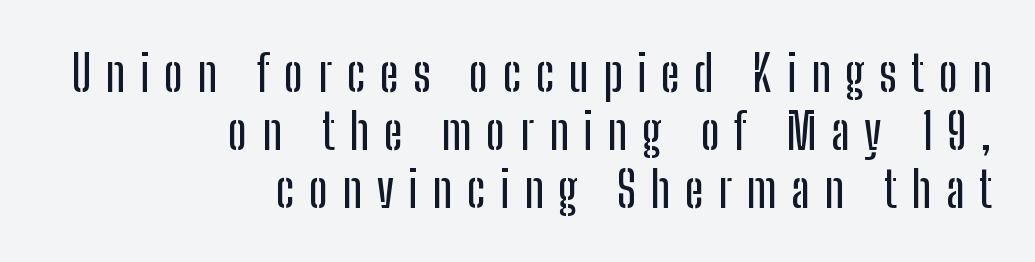
Words float on clear page, feet unadorned. This is the regular roman posture of the typeface. Notice how the passage keeps a crisp vertical edge on the right only. Glyph-to-glyph distance is far greater than everyday printed text. Proportional: the letters do not fall into vertical columns.
